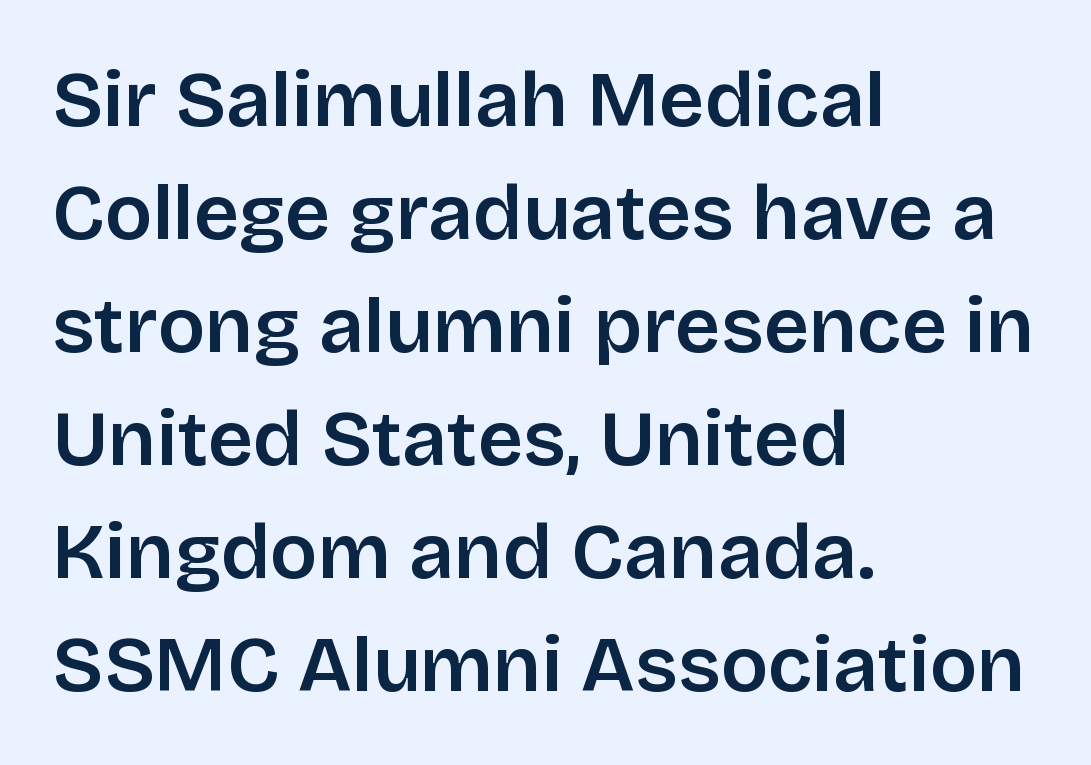
These lines were composed using upright roman letters. The horizontal fit of the characters is conventional and even. All the whitespace from short lines collects on the right. Here the designer chose a conventional face with non-uniform glyph widths.
